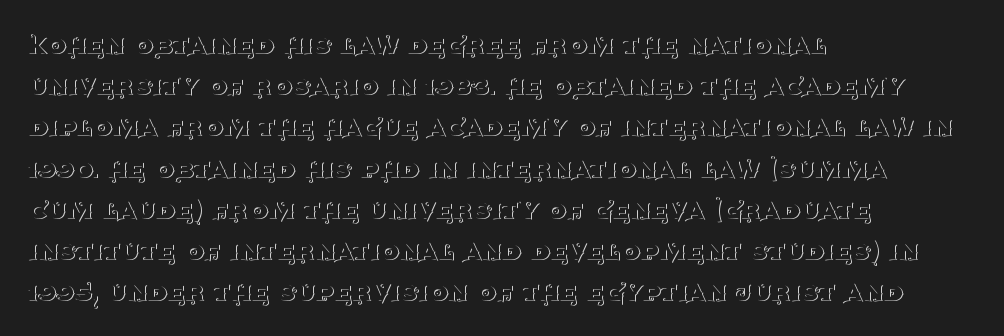
{"serif": "yes", "italic": "no", "bold": "no", "weight": "thin", "width": "normal", "stroke_contrast": "medium", "x_height": "large", "monospaced": "no", "underline": "no", "align": "left", "line_spacing": "normal", "line_spacing_ratio": 1.33, "letter_spacing": "normal", "letter_spacing_em": 0.0, "glyph_px": 31}
